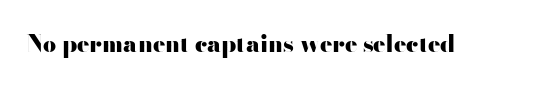
Q: Is the text bold? A: Yes.
Q: Is the text italic (slanted)? A: No, it is upright.
Q: Is the text underlined? A: No.
Q: Is the spacing between letters normal or unusually wide? A: Normal.
